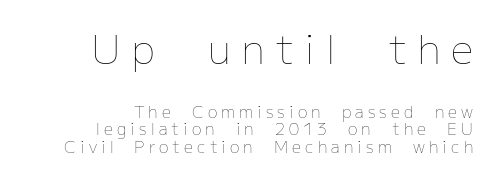
The image shows 40 px thin type, upright; set right-aligned, tight line spacing (1.08x), unusually wide letter spacing (+0.26 em), not underlined; the first (top) block is 2.5x larger; low stroke contrast and a medium x-height.
